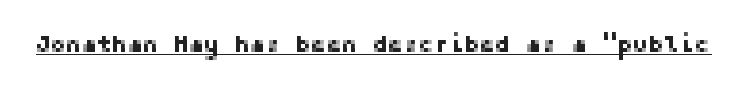
{"italic": "no", "underline": "yes", "letter_spacing": "normal", "letter_spacing_em": 0.0, "glyph_px": 23}
